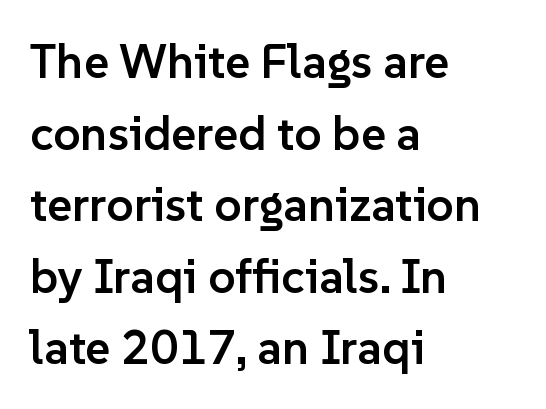
{"serif": "no", "italic": "no", "bold": "semi", "weight": "semibold", "width": "normal", "stroke_contrast": "low", "x_height": "medium", "monospaced": "no", "underline": "no", "align": "left", "line_spacing": "normal", "line_spacing_ratio": 1.49, "letter_spacing": "normal", "letter_spacing_em": 0.0, "glyph_px": 48}
